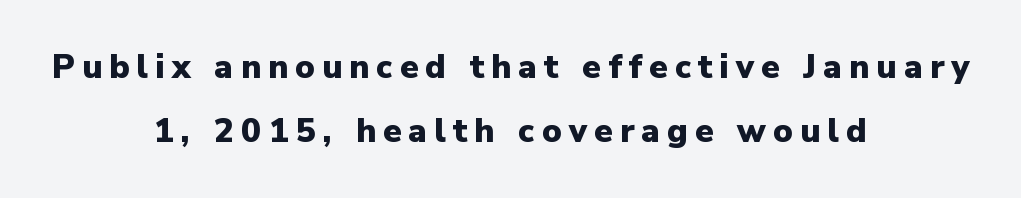
{"serif": "no", "italic": "no", "bold": "yes", "weight": "heavy", "width": "normal", "stroke_contrast": "low", "x_height": "medium", "monospaced": "no", "underline": "no", "align": "center", "line_spacing": "loose", "line_spacing_ratio": 1.93, "letter_spacing": "wide", "letter_spacing_em": 0.22, "glyph_px": 33}
